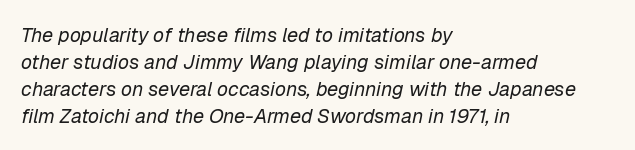
The image shows 20 px text type, italic (leaning right); set left-aligned, normal line spacing (1.35x), normal letter spacing, not underlined.
